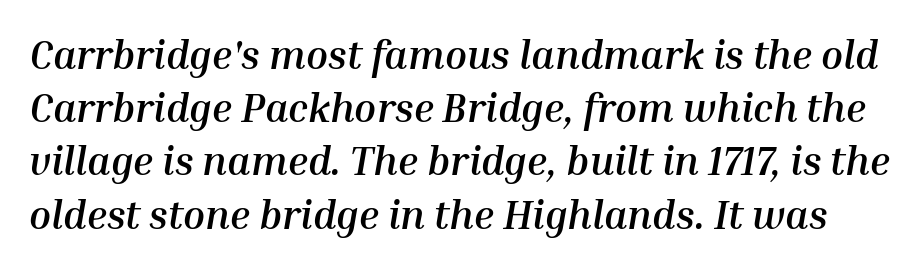
Q: Is the text bold? A: Yes.
Q: Is the text italic (slanted)? A: Yes, it leans right by about 10 degrees.
Q: Is the text underlined? A: No.
Q: Is the spacing between letters normal or unusually wide? A: Normal.
Q: Is the spacing between lines tight, normal or loose? A: Normal.
Q: Width (condensed, normal, or wide)? A: Normal.
Q: Stroke contrast? A: Medium.
Q: x-height? A: Medium.
Q: Monospaced? A: No.
